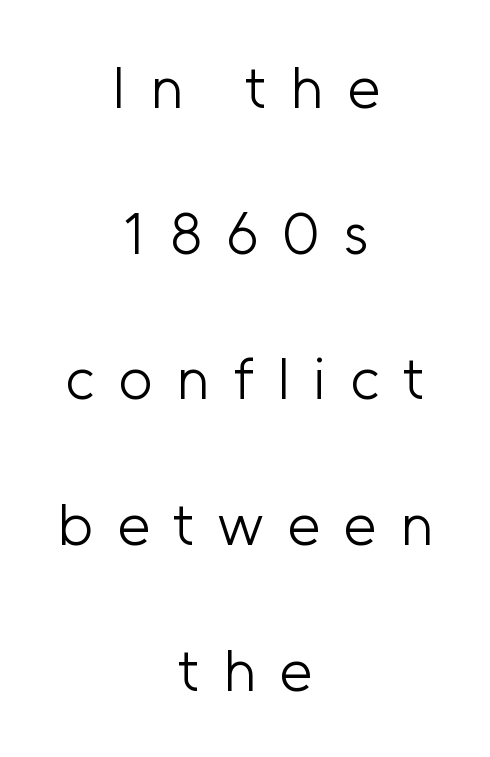
The image shows 59 px light sans-serif type, upright; set centered, loose line spacing (2.47x), unusually wide letter spacing (+0.4 em), not underlined; low stroke contrast and a medium x-height.
